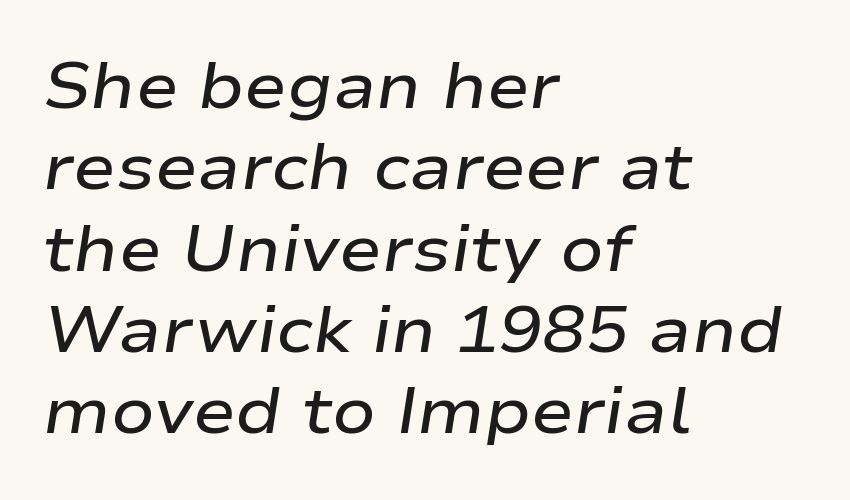
{"italic": "yes", "lean": "right", "slant_degrees": 9, "bold": "semi", "weight": "semibold", "width": "wide", "stroke_contrast": "low", "x_height": "medium", "monospaced": "no", "underline": "no", "align": "left", "line_spacing": "normal", "line_spacing_ratio": 1.27, "letter_spacing": "normal", "letter_spacing_em": 0.0, "glyph_px": 64}
